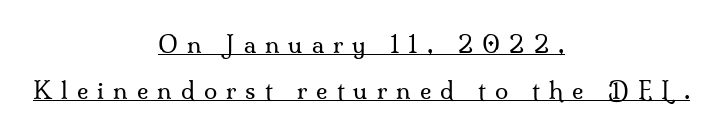
The image shows 24 px text type, upright; set centered, loose line spacing (1.91x), unusually wide letter spacing (+0.38 em), underlined.
